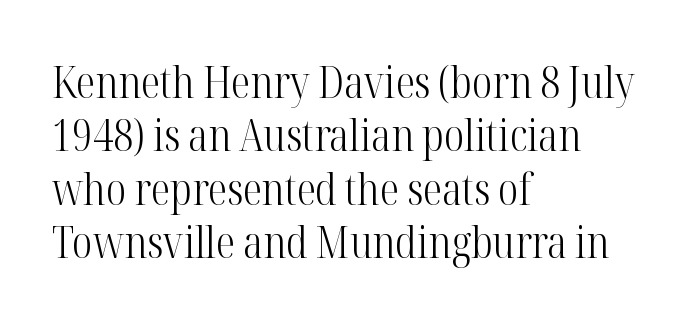
Q: Is the text bold? A: No.
Q: Is the text italic (slanted)? A: No, it is upright.
Q: Is the typeface a serif or a sans-serif typeface? A: Serif.
Q: Is the text underlined? A: No.
Q: How is the paragraph aligned? A: Left-aligned.
Q: Is the spacing between letters normal or unusually wide? A: Normal.
Q: Width (condensed, normal, or wide)? A: Condensed.
Q: Stroke contrast? A: High.
Q: x-height? A: Medium.
Q: Monospaced? A: No.
